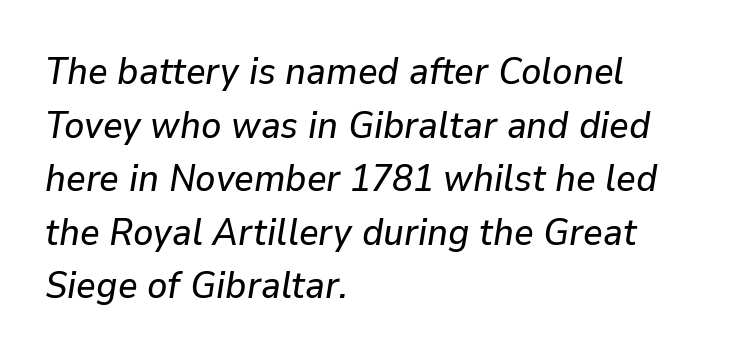
The image shows 38 px text type, italic (leaning right); set left-aligned, normal line spacing (1.41x), normal letter spacing, not underlined; low stroke contrast and a medium x-height.
